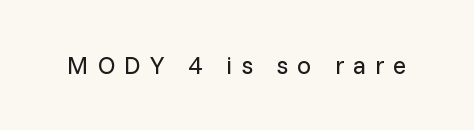
{"italic": "no", "bold": "no", "underline": "no", "letter_spacing": "wide", "letter_spacing_em": 0.35, "glyph_px": 25}
